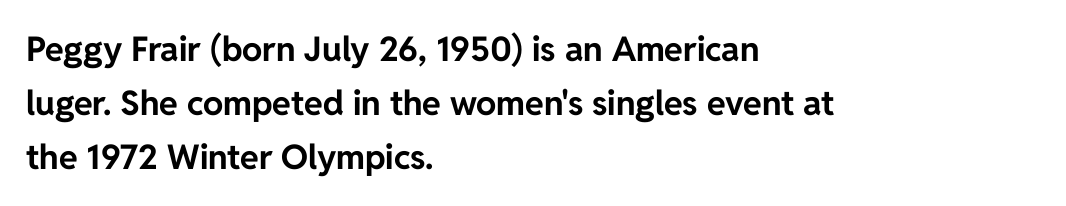
The image shows 34 px bold sans-serif type, upright; set left-aligned, normal line spacing (1.59x), normal letter spacing, not underlined; low stroke contrast and a medium x-height.
